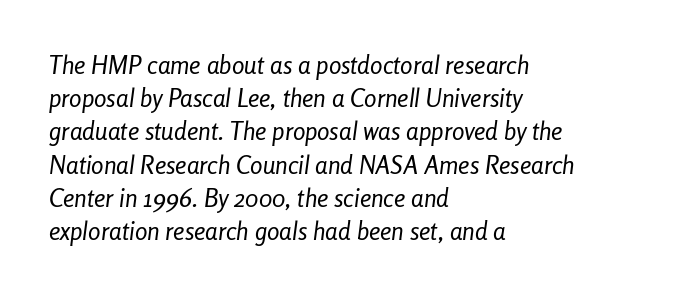
{"italic": "yes", "lean": "right", "slant_degrees": 8, "bold": "no", "underline": "no", "align": "left", "line_spacing": "normal", "line_spacing_ratio": 1.33, "letter_spacing": "normal", "letter_spacing_em": 0.0, "glyph_px": 25}
